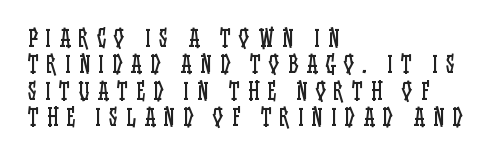
Q: Is the text bold? A: No.
Q: Is the text italic (slanted)? A: No, it is upright.
Q: Is the text underlined? A: No.
Q: How is the paragraph aligned? A: Left-aligned.
Q: Is the spacing between letters normal or unusually wide? A: Unusually wide.
Q: Is the spacing between lines tight, normal or loose? A: Tight.
